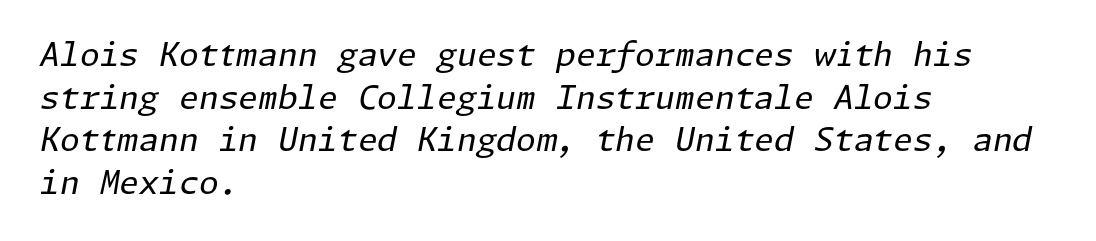
The line-height multiplier appears to be the usual default. Is the letter spacing exaggerated? No — it looks like the ordinary default. Which margin do the lines hug? The left one — the right edge is uneven. A light-to-regular cut is what we see here.
